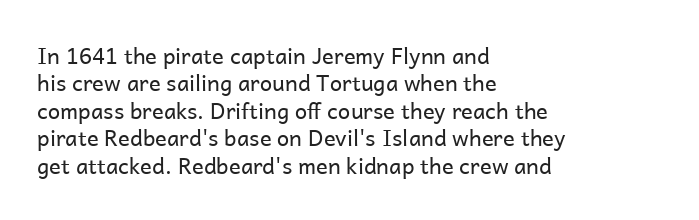
The image shows 22 px text type, upright; set left-aligned, normal line spacing (1.25x), normal letter spacing, not underlined.
